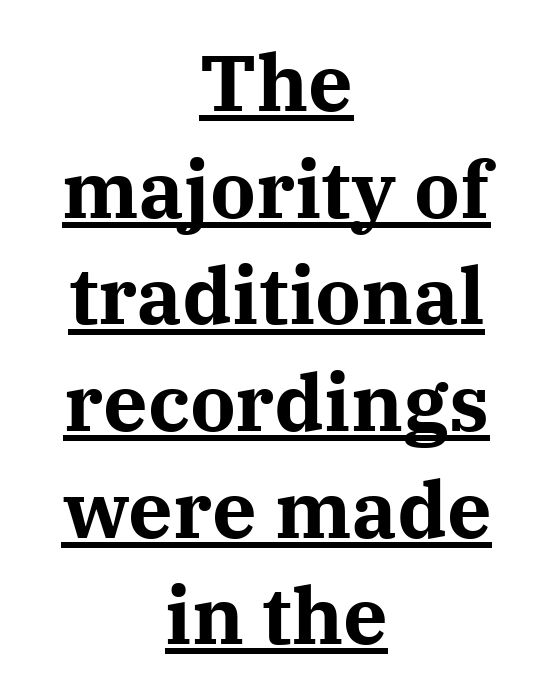
Emphasis is given by a line drawn under the lettering. Heft: maximum for text — a bold. Is the block centered? Yes — each line is placed symmetrically about the middle. The face used here is proportionally spaced, like ordinary book or web type. Reading down the column, the eye jumps a familiar distance to each next line. No extra tracking has been applied to these lines.
